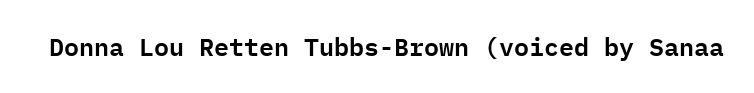
{"italic": "no", "underline": "no", "letter_spacing": "normal", "letter_spacing_em": 0.0, "glyph_px": 25}
